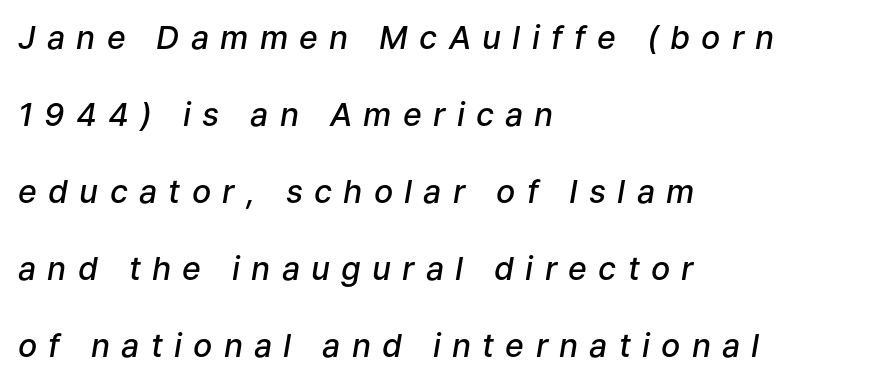
Q: Is the text bold? A: Semi-bold.
Q: Is the text italic (slanted)? A: Yes, it leans right by about 9 degrees.
Q: Is the text underlined? A: No.
Q: How is the paragraph aligned? A: Left-aligned.
Q: Is the spacing between letters normal or unusually wide? A: Unusually wide.
Q: Is the spacing between lines tight, normal or loose? A: Loose.
Q: Width (condensed, normal, or wide)? A: Normal.
Q: Stroke contrast? A: Low.
Q: x-height? A: Medium.
Q: Monospaced? A: No.
